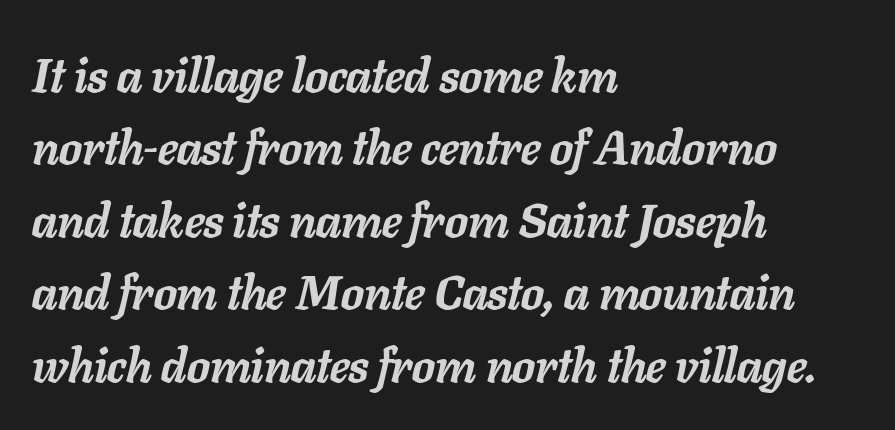
The image shows 48 px semibold type, italic (leaning right); set left-aligned, normal line spacing (1.51x), normal letter spacing, not underlined; low stroke contrast and a medium x-height.
